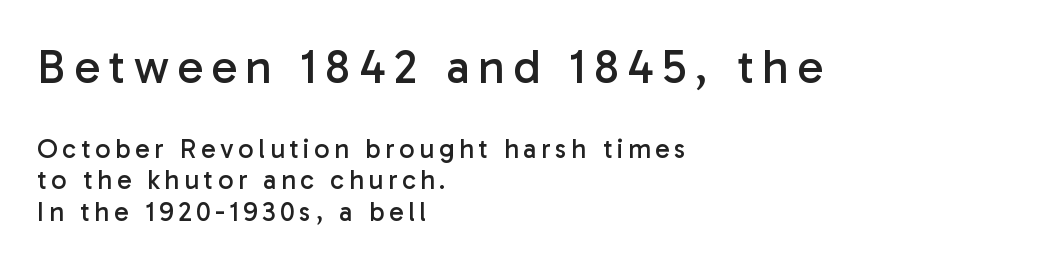
The image shows 48 px regular-weight sans-serif type, upright; set left-aligned, line spacing 1.17x, not underlined; the first (top) block is 1.78x larger; low stroke contrast and a medium x-height.
